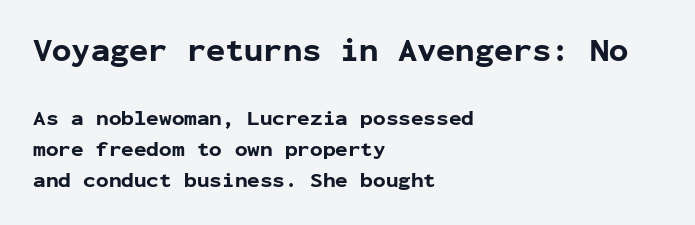
{"serif": "no", "italic": "no", "bold": "yes", "weight": "bold", "width": "normal", "stroke_contrast": "low", "x_height": "medium", "monospaced": "yes", "underline": "no", "align": "left", "line_spacing": "normal", "line_spacing_ratio": 1.48, "letter_spacing": "normal", "letter_spacing_em": 0.0, "larger_block": "first", "size_ratio": 1.52, "glyph_px": 32}
